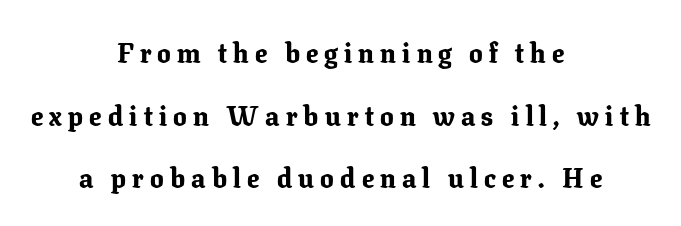
Q: Is the text bold? A: Yes.
Q: Is the text italic (slanted)? A: No, it is upright.
Q: Is the text underlined? A: No.
Q: How is the paragraph aligned? A: Centered.
Q: Is the spacing between letters normal or unusually wide? A: Unusually wide.
Q: Is the spacing between lines tight, normal or loose? A: Loose.
